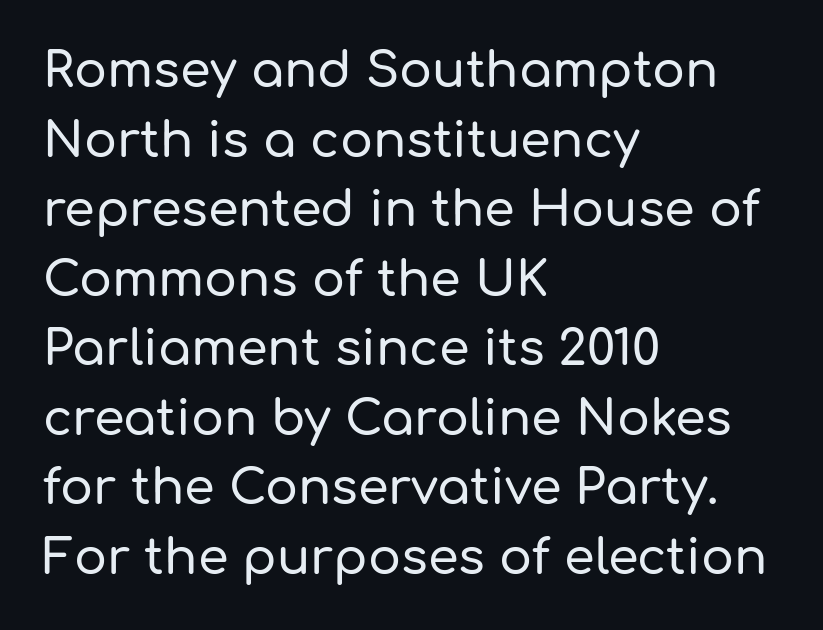
{"serif": "no", "italic": "no", "width": "normal", "stroke_contrast": "low", "x_height": "medium", "monospaced": "no", "underline": "no", "align": "left", "line_spacing": "normal", "line_spacing_ratio": 1.42, "letter_spacing": "normal", "letter_spacing_em": 0.0, "glyph_px": 49}
